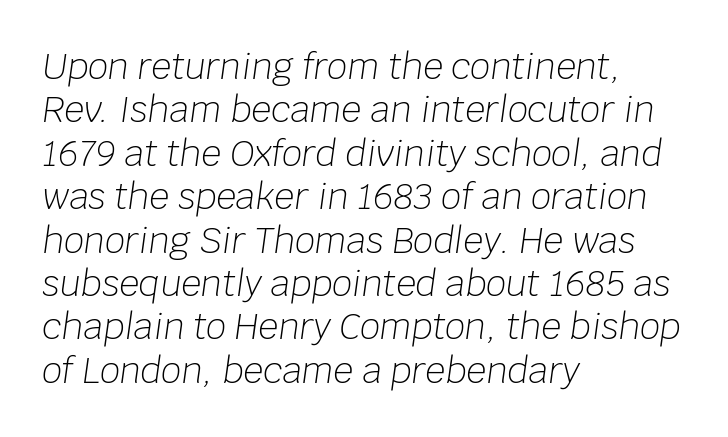
{"italic": "yes", "lean": "right", "slant_degrees": 8, "bold": "no", "weight": "light", "width": "normal", "stroke_contrast": "low", "x_height": "large", "monospaced": "no", "underline": "no", "align": "left", "line_spacing_ratio": 1.24, "letter_spacing": "normal", "letter_spacing_em": 0.0, "glyph_px": 35}
